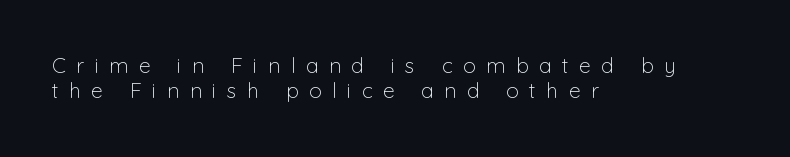
{"italic": "no", "bold": "no", "underline": "no", "align": "left", "line_spacing_ratio": 1.2, "letter_spacing": "wide", "letter_spacing_em": 0.5, "glyph_px": 21}
